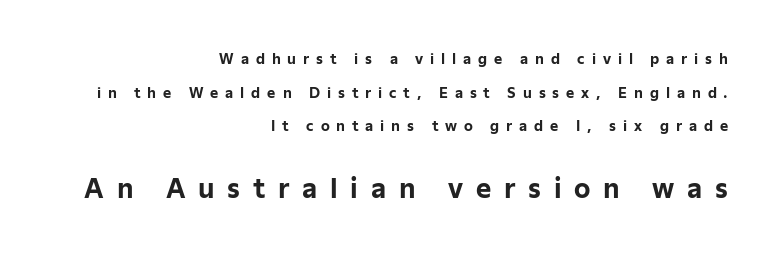
{"italic": "no", "bold": "yes", "underline": "no", "align": "right", "line_spacing": "loose", "line_spacing_ratio": 2.41, "letter_spacing": "wide", "letter_spacing_em": 0.49, "larger_block": "second", "size_ratio": 1.86, "glyph_px": 26}
